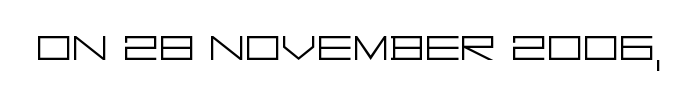
Stroke terminals: plain, sans-serif. Ordinary non-slanted type is in use. Has an underline been added? It has not. A typesetter would call this zero additional tracking. Nothing heavy about these letters — not bold at all.
